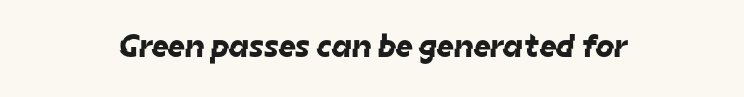
Think of a printed novel: that variable character pitch is what you see here. The passage is arranged like a title page — every line centered. The line texture is even and compact thanks to regular tracking. A typesetter would label this face a sans. Honestly, there is no underline to notice here at all.
